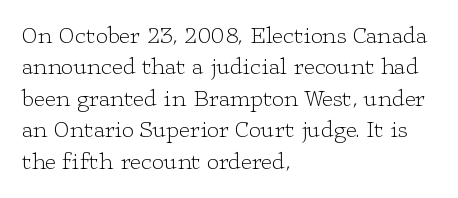
The image shows 24 px text type, upright; set left-aligned, normal line spacing (1.31x), normal letter spacing, not underlined.
